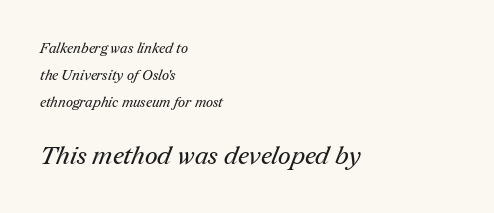
The letterforms sit shoulder to shoulder at normal distance. The lines in this sample share a left origin and differ only in where they stop. Just letters on the line, the space beneath them empty. Leading: increased. Small over large — that's the arrangement of the two blocks here. Letters have the restrained weight of plain body copy at most.
